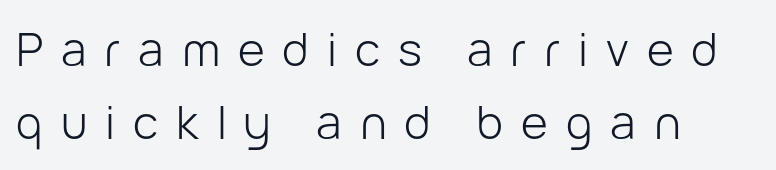
The image shows 46 px light sans-serif type, upright; set left-aligned, normal line spacing (1.59x), unusually wide letter spacing (+0.39 em), not underlined; low stroke contrast and a medium x-height.
